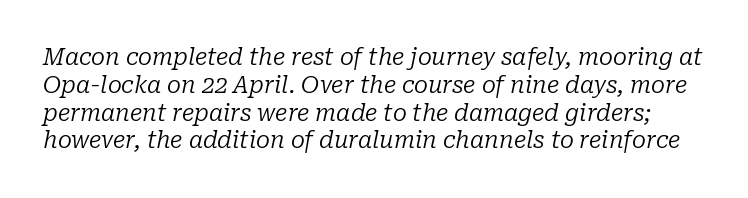
Bare-footed words on every line. No heavy texture on the line: the type isn't bold. The gaps between neighbouring characters are ordinary and unremarkable. In terms of posture, this sample is oblique.
